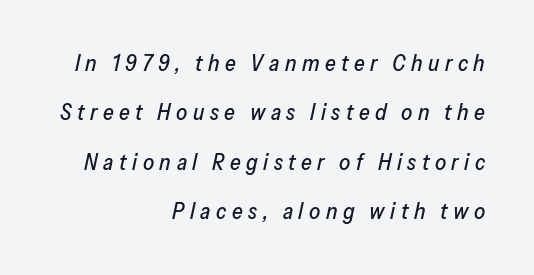
In terms of posture, this sample is oblique. What stands out about the letter spacing? Its width — letters are far apart. Type without underlining. Leftover space on each line is placed entirely before the opening word.
